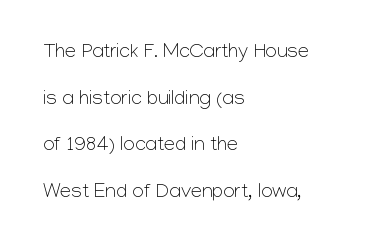
{"italic": "no", "bold": "no", "underline": "no", "align": "left", "line_spacing": "loose", "line_spacing_ratio": 2.33, "letter_spacing": "normal", "letter_spacing_em": 0.0, "glyph_px": 20}
